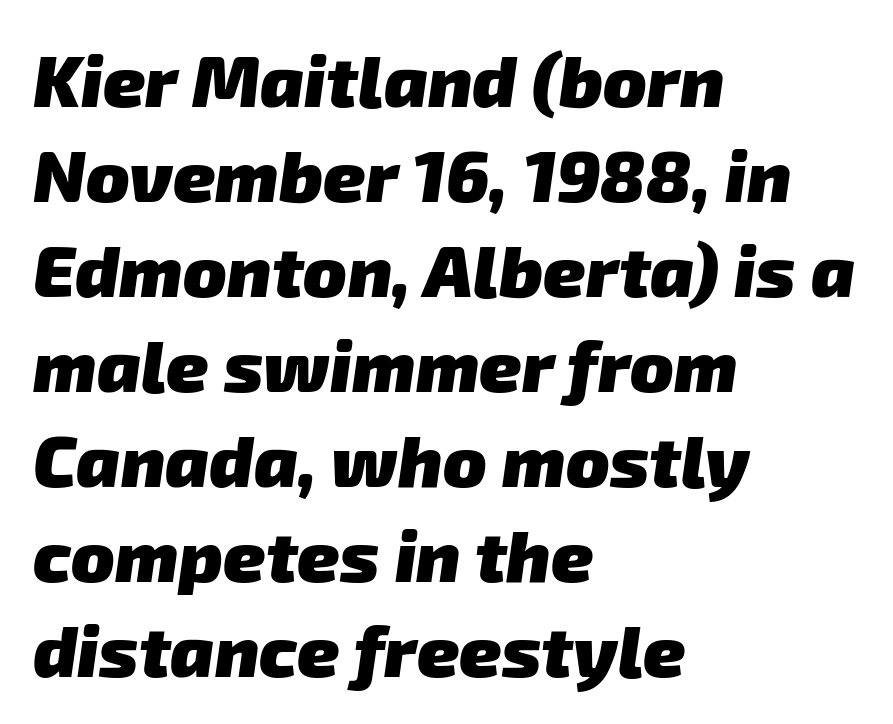
Q: Is the text bold? A: Yes.
Q: Is the typeface a serif or a sans-serif typeface? A: Sans-serif.
Q: Is the text underlined? A: No.
Q: How is the paragraph aligned? A: Left-aligned.
Q: Is the spacing between letters normal or unusually wide? A: Normal.
Q: Is the spacing between lines tight, normal or loose? A: Normal.
Q: Width (condensed, normal, or wide)? A: Normal.
Q: Stroke contrast? A: Low.
Q: x-height? A: Medium.
Q: Monospaced? A: No.
